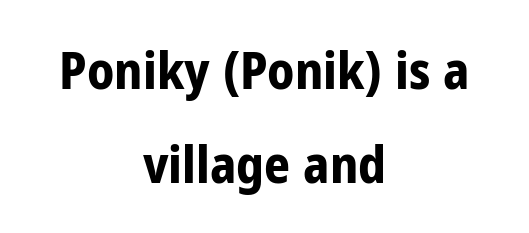
{"serif": "no", "italic": "no", "bold": "yes", "weight": "bold", "width": "condensed", "stroke_contrast": "low", "x_height": "medium", "monospaced": "no", "underline": "no", "align": "center", "line_spacing_ratio": 1.85, "letter_spacing": "normal", "letter_spacing_em": 0.0, "glyph_px": 51}
